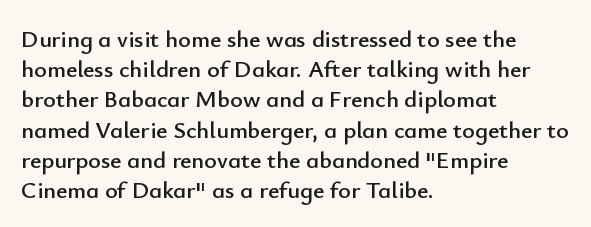
The image shows 24 px text type, upright; set left-aligned, normal line spacing (1.26x), normal letter spacing, not underlined.
